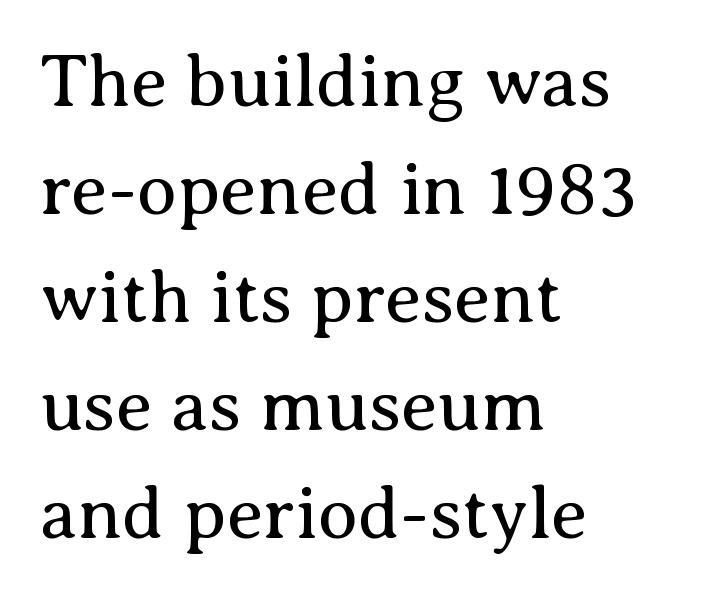
The image shows 74 px regular-weight serif type, upright; set left-aligned, normal line spacing (1.46x), normal letter spacing, not underlined; medium stroke contrast and a medium x-height.
